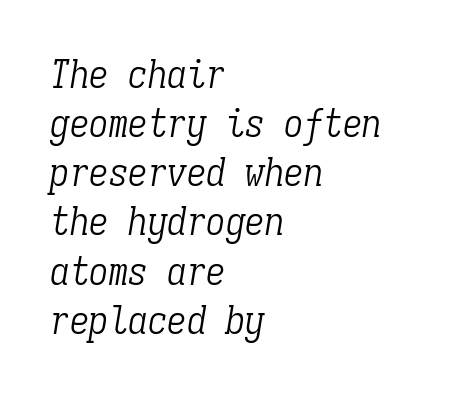
The image shows 39 px light, condensed serif type, italic (leaning right), monospaced; set left-aligned, normal line spacing (1.26x), normal letter spacing, not underlined; low stroke contrast and a medium x-height.
